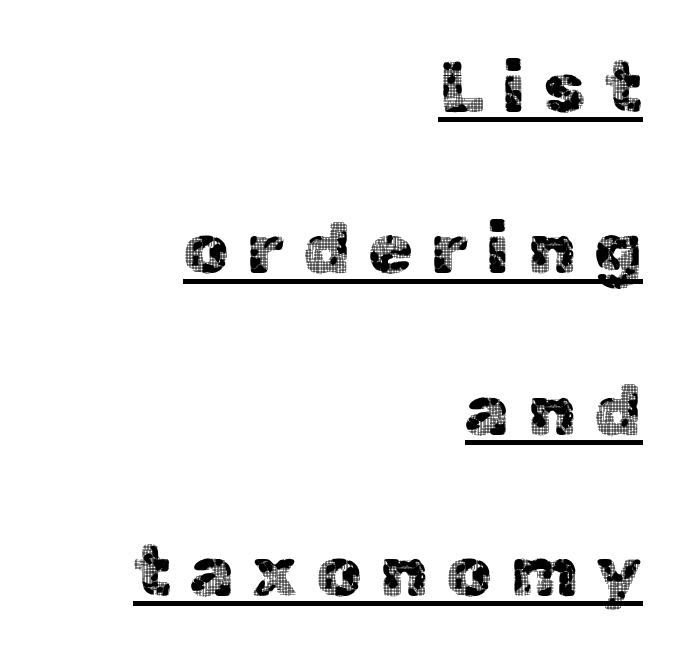
Q: Is the text italic (slanted)? A: No, it is upright.
Q: Is the typeface a serif or a sans-serif typeface? A: Sans-serif.
Q: Is the text underlined? A: Yes.
Q: How is the paragraph aligned? A: Right-aligned.
Q: Is the spacing between letters normal or unusually wide? A: Unusually wide.
Q: Is the spacing between lines tight, normal or loose? A: Loose.
Q: Width (condensed, normal, or wide)? A: Normal.
Q: x-height? A: Medium.
Q: Monospaced? A: No.
